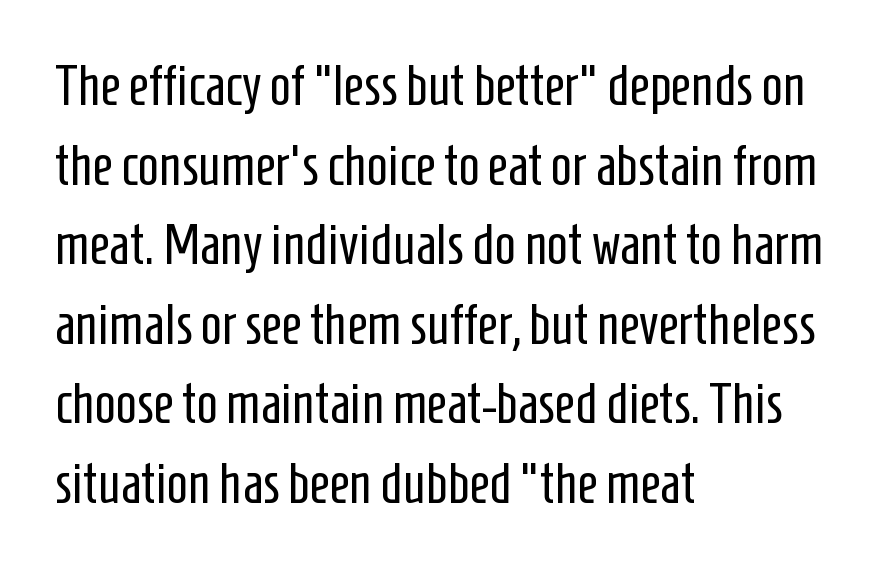
{"serif": "no", "italic": "no", "bold": "no", "weight": "regular", "width": "condensed", "stroke_contrast": "low", "x_height": "medium", "monospaced": "no", "underline": "no", "align": "left", "line_spacing": "normal", "line_spacing_ratio": 1.42, "letter_spacing": "normal", "letter_spacing_em": 0.0, "glyph_px": 56}
